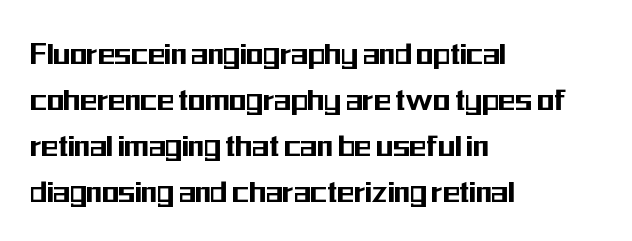
Does the copy run flush right? No — it runs flush left. You can tell it's not italic because the verticals are truly vertical. Any mark beneath the type? The region is blank. Is this a fixed-width face? No — the glyphs have proportional, varying widths. Honestly, the letter spacing is just normal — you wouldn't notice it. No feet cap the strokes, marking this as sans-serif type.
